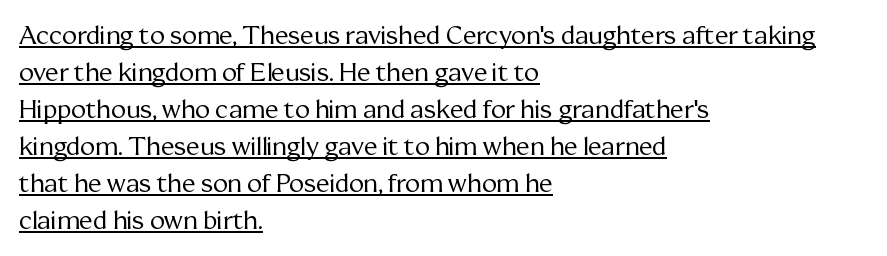
The image shows 25 px text type, upright; set left-aligned, normal line spacing (1.48x), normal letter spacing, underlined.
